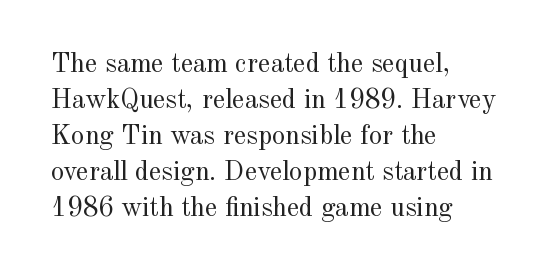
A clean baseline with only descenders dipping below it. The letters stand upright; this is a roman face. The letterforms sit shoulder to shoulder at normal distance. The compositor pushed each line to the left boundary.
